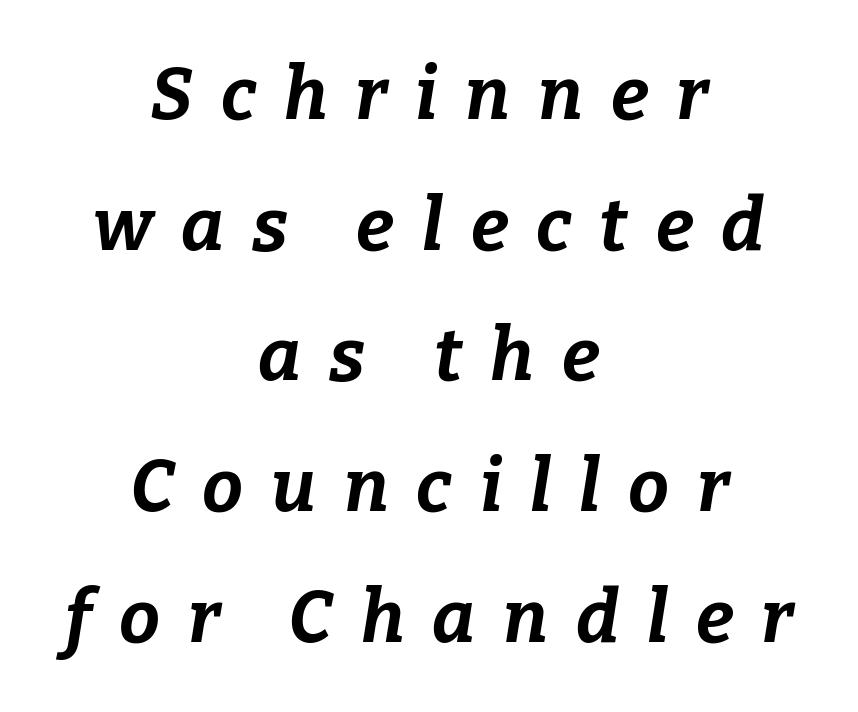
Q: Is the text bold? A: Yes.
Q: Is the text italic (slanted)? A: Yes, it leans right by about 9 degrees.
Q: Is the text underlined? A: No.
Q: How is the paragraph aligned? A: Centered.
Q: Is the spacing between letters normal or unusually wide? A: Unusually wide.
Q: Width (condensed, normal, or wide)? A: Normal.
Q: Stroke contrast? A: Low.
Q: x-height? A: Medium.
Q: Monospaced? A: No.
